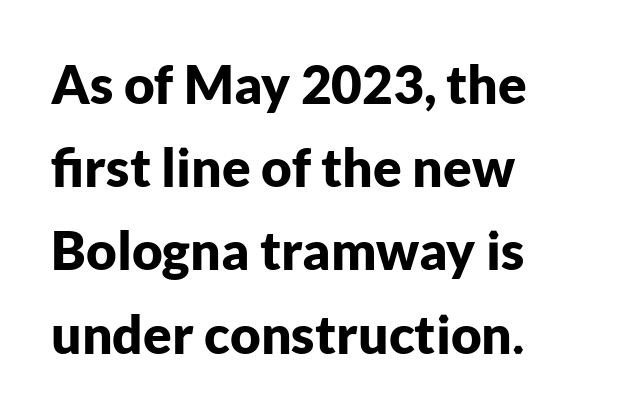
The image shows 53 px bold sans-serif type, upright; set left-aligned, normal line spacing (1.57x), normal letter spacing, not underlined; low stroke contrast and a medium x-height.
